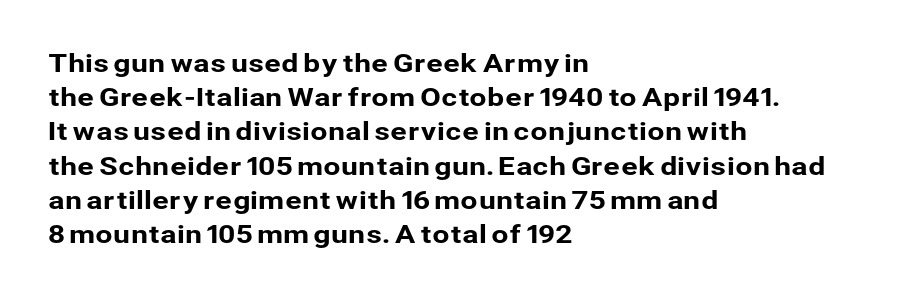
The image shows 25 px text type, upright; set left-aligned, normal line spacing (1.37x), normal letter spacing, not underlined.
